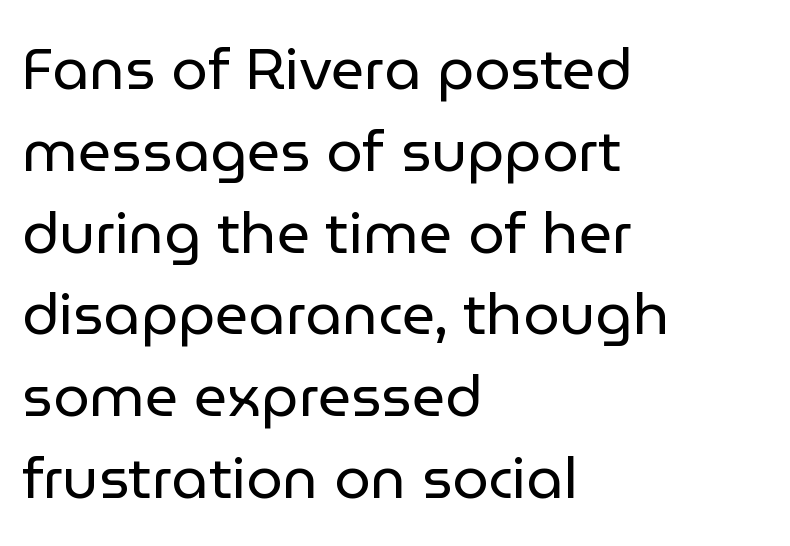
Only glyphs here, with clear space below each row. A typesetter would mark this as roman, not italic. The characters display no serif detailing; their extremities are plain. Counters stay open thanks to moderate or lighter strokes.
